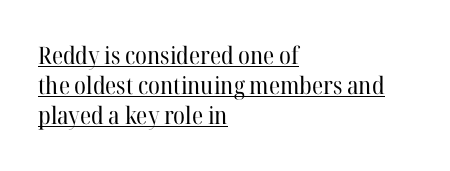
Q: Is the text bold? A: No.
Q: Is the text italic (slanted)? A: No, it is upright.
Q: Is the text underlined? A: Yes.
Q: How is the paragraph aligned? A: Left-aligned.
Q: Is the spacing between letters normal or unusually wide? A: Normal.
Q: Is the spacing between lines tight, normal or loose? A: Normal.
